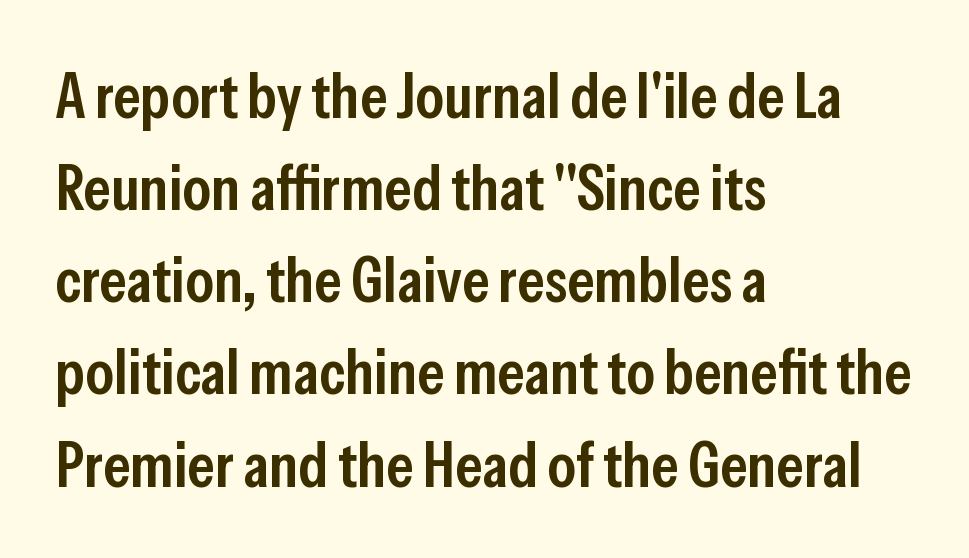
Q: Is the text bold? A: Semi-bold.
Q: Is the text italic (slanted)? A: No, it is upright.
Q: Is the typeface a serif or a sans-serif typeface? A: Sans-serif.
Q: Is the text underlined? A: No.
Q: How is the paragraph aligned? A: Left-aligned.
Q: Is the spacing between letters normal or unusually wide? A: Normal.
Q: Is the spacing between lines tight, normal or loose? A: Normal.
Q: Width (condensed, normal, or wide)? A: Condensed.
Q: Stroke contrast? A: Low.
Q: x-height? A: Medium.
Q: Monospaced? A: No.
